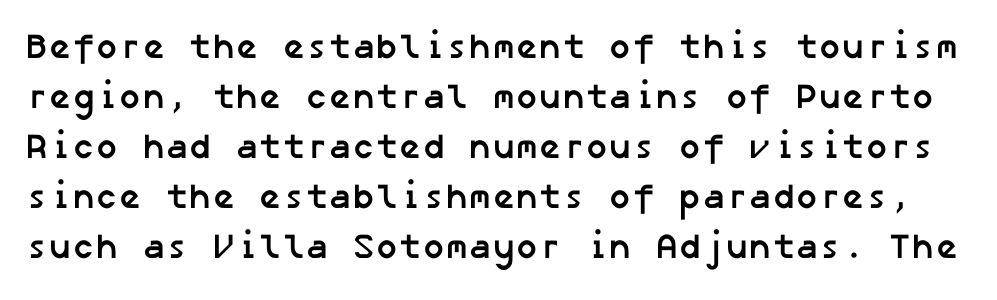
The image shows 35 px semibold sans-serif type; set normal line spacing (1.43x), normal letter spacing, not underlined; low stroke contrast and a medium x-height.
